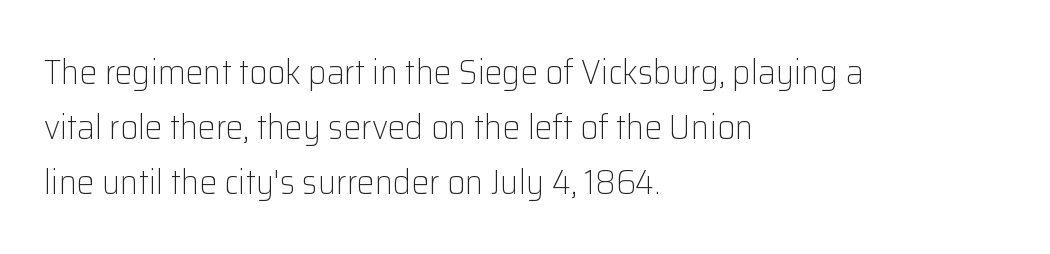
The image shows 35 px light sans-serif type, upright; set left-aligned, normal line spacing (1.57x), normal letter spacing, not underlined; low stroke contrast and a medium x-height.
